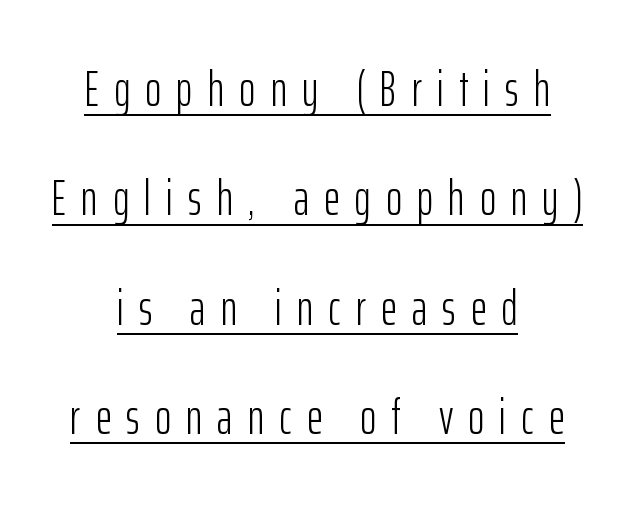
Is this a heavy cut? Hardly; it is regular or lighter. Quick note: underline on. Centered paragraph, ragged on both sides. The designer went with a sans here, leaving each stem footless. Posture: straight, roman, zero tilt.
